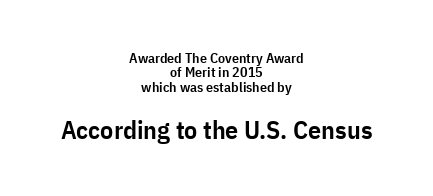
Q: Is the text bold? A: Semi-bold.
Q: Is the text italic (slanted)? A: No, it is upright.
Q: Is the text underlined? A: No.
Q: How is the paragraph aligned? A: Centered.
Q: Is the spacing between letters normal or unusually wide? A: Normal.
Q: Is the spacing between lines tight, normal or loose? A: Tight.
Q: Which block of text is set in a larger size, the first (top) or the second (bottom)? A: The second (bottom) one.
